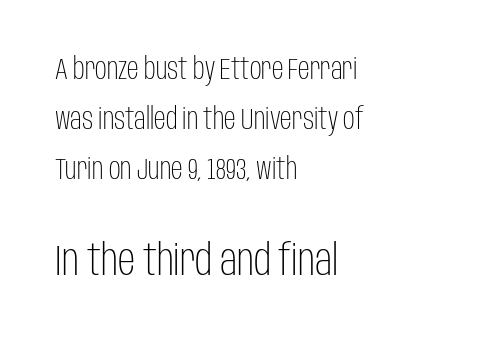
The typeface has the unassuming heft of standard copy or less. Nobody touched the tracking dial on this one. The passage shown is typed in a proportional face where columns would drift. These lines were composed using upright roman letters. This is sans-serif lettering, the kind often seen on screens and signage. The composition opens small and finishes big.
